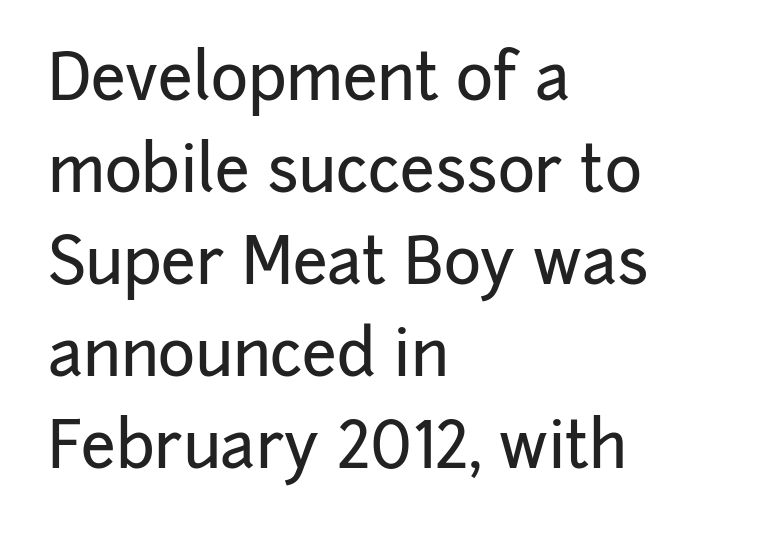
The face used here is proportionally spaced, like ordinary book or web type. Students, observe: this is what conventionally led text looks like. The font family rendered here belongs to the sans-serif group. The typesetter chose a ragged-right arrangement here. In terms of letterspacing, this is plain default setting. Do the letters lean? They stand straight.
